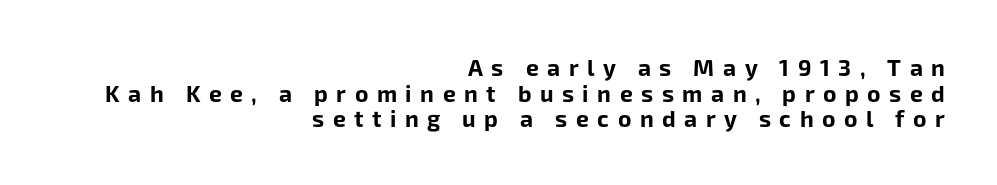
Q: Is the text bold? A: Yes.
Q: Is the text italic (slanted)? A: No, it is upright.
Q: Is the text underlined? A: No.
Q: How is the paragraph aligned? A: Right-aligned.
Q: Is the spacing between letters normal or unusually wide? A: Unusually wide.
Q: Is the spacing between lines tight, normal or loose? A: Tight.
